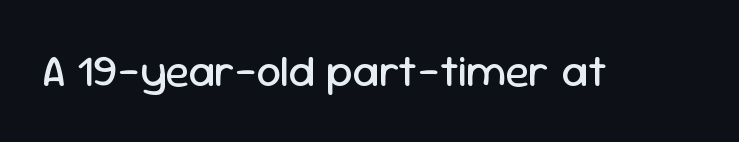
The image shows 44 px regular-weight sans-serif type, upright; set normal letter spacing, not underlined; low stroke contrast and a medium x-height.
